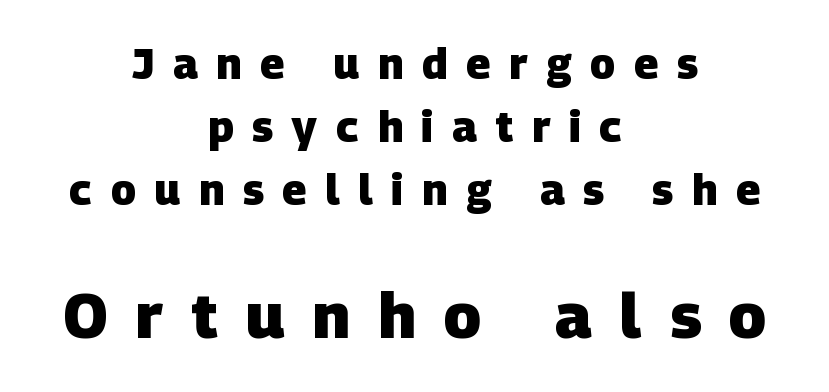
Line starts and ends both wander, symmetrically. The letters are bold, with thick, heavy strokes. Typographically, this falls in the sans-serif category. Vertical spacing — default.
